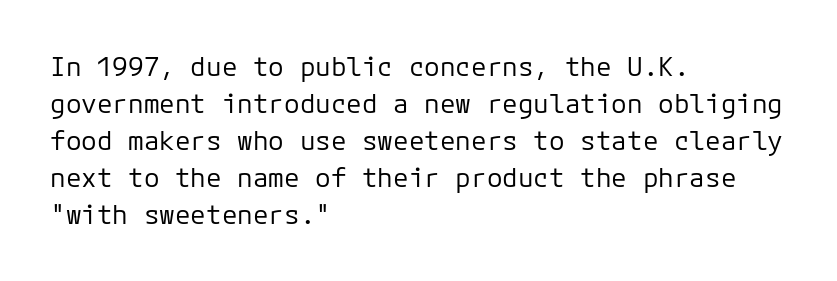
The image shows 26 px text type, upright; set left-aligned, normal line spacing (1.42x), normal letter spacing, not underlined.
